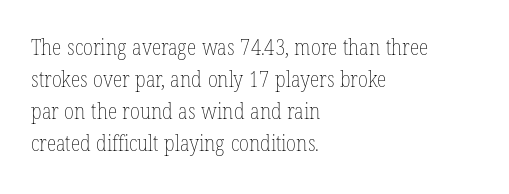
Weight: in the light-to-regular range. These lines keep a tight, regular rhythm from letter to letter. Any mark beneath the type? The region is blank. Left-aligned paragraph, ragged on the right. If you drew a line through each stem, it would be perfectly vertical. Honestly, the row spacing looks completely unremarkable.
